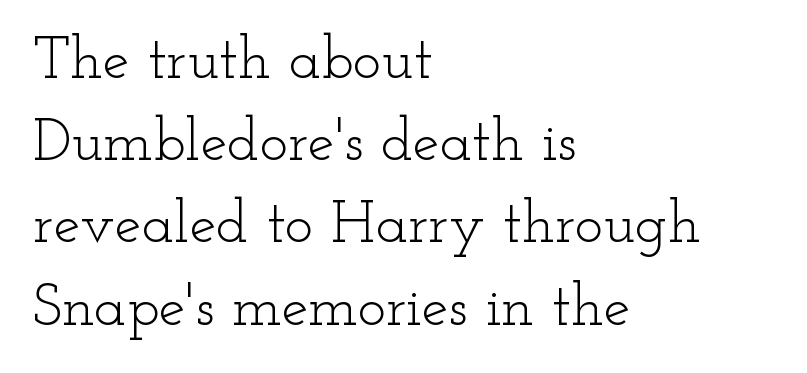
The image shows 60 px light, wide serif type, upright; set left-aligned, normal line spacing (1.37x), normal letter spacing, not underlined; low stroke contrast and a small x-height.
